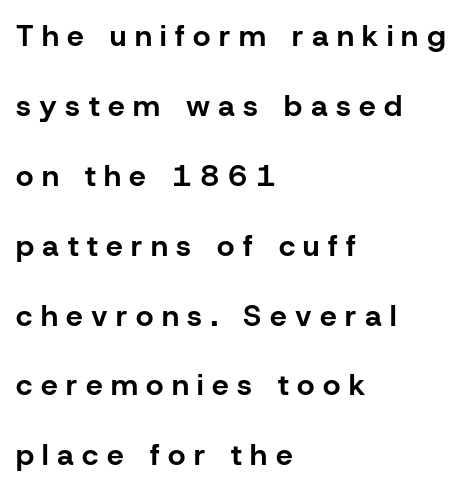
Q: Is the text bold? A: Yes.
Q: Is the text italic (slanted)? A: No, it is upright.
Q: Is the typeface a serif or a sans-serif typeface? A: Sans-serif.
Q: Is the text underlined? A: No.
Q: How is the paragraph aligned? A: Left-aligned.
Q: Is the spacing between letters normal or unusually wide? A: Unusually wide.
Q: Is the spacing between lines tight, normal or loose? A: Loose.
Q: Width (condensed, normal, or wide)? A: Normal.
Q: Stroke contrast? A: Low.
Q: x-height? A: Medium.
Q: Monospaced? A: No.
